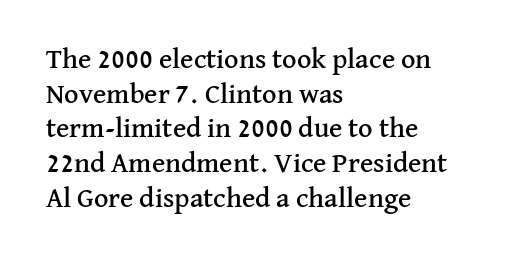
The image shows 28 px serif type, upright; set left-aligned, line spacing 1.24x, normal letter spacing, not underlined; medium stroke contrast and a medium x-height.
